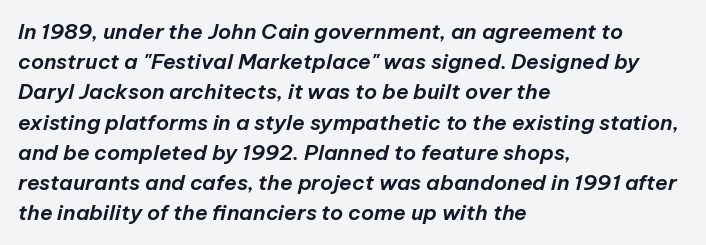
{"italic": "yes", "lean": "right", "slant_degrees": 12, "underline": "no", "align": "left", "line_spacing": "normal", "line_spacing_ratio": 1.44, "letter_spacing": "normal", "letter_spacing_em": 0.0, "glyph_px": 21}
